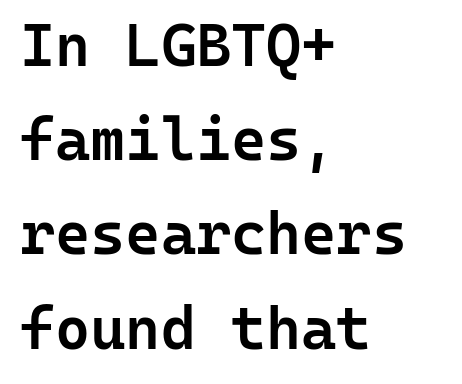
Q: Is the text bold? A: Semi-bold.
Q: Is the text italic (slanted)? A: No, it is upright.
Q: Is the typeface a serif or a sans-serif typeface? A: Sans-serif.
Q: Is the text underlined? A: No.
Q: How is the paragraph aligned? A: Left-aligned.
Q: Is the spacing between letters normal or unusually wide? A: Normal.
Q: Is the spacing between lines tight, normal or loose? A: Normal.
Q: Width (condensed, normal, or wide)? A: Normal.
Q: Stroke contrast? A: Low.
Q: x-height? A: Medium.
Q: Monospaced? A: Yes.
